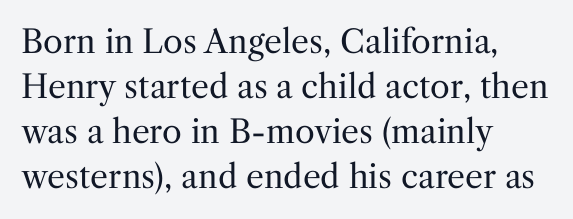
The typesetter chose a ragged-right arrangement here. Evenly set lines give the paragraph a standard silhouette. The type sits square on the baseline with zero lean. Characters follow at the spacing the type designer built in. The rendering uses natural spacing where letterforms have individual widths.
